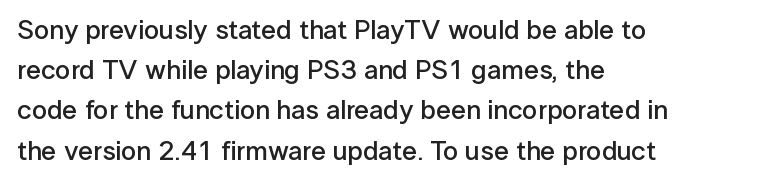
The paragraph has a hard left edge and a soft right edge. Nobody drew a line under any word here. Notice how descenders clear the ascenders below comfortably — that's standard leading. Its strokes are somewhat broadened, the hallmark of semibold type. The axis of the letterforms is exactly vertical. The letterforms sit shoulder to shoulder at normal distance.
